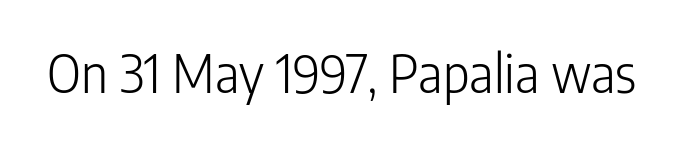
{"serif": "no", "italic": "no", "bold": "no", "weight": "light", "width": "condensed", "stroke_contrast": "low", "x_height": "medium", "monospaced": "no", "underline": "no", "letter_spacing": "normal", "letter_spacing_em": 0.0, "glyph_px": 52}
